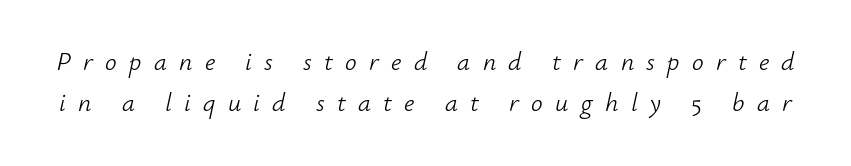
{"italic": "yes", "lean": "right", "slant_degrees": 12, "bold": "no", "underline": "no", "line_spacing": "normal", "line_spacing_ratio": 1.59, "letter_spacing": "wide", "letter_spacing_em": 0.47, "glyph_px": 26}
